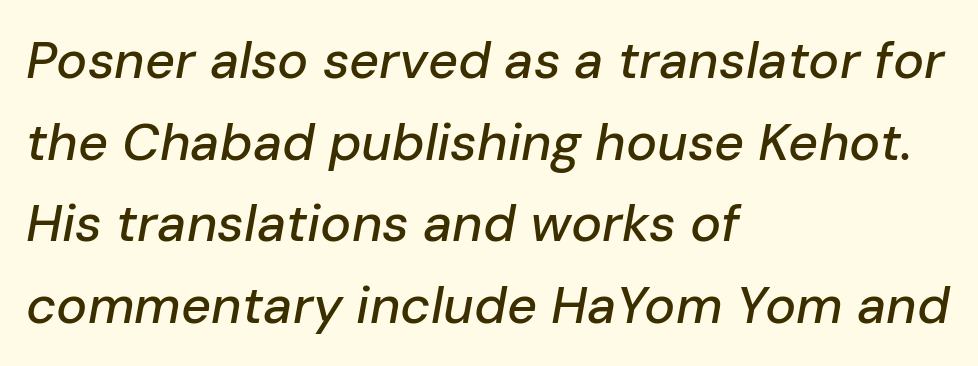
{"italic": "yes", "lean": "right", "slant_degrees": 10, "width": "normal", "stroke_contrast": "low", "x_height": "medium", "monospaced": "no", "underline": "no", "align": "left", "line_spacing": "normal", "line_spacing_ratio": 1.57, "letter_spacing": "normal", "letter_spacing_em": 0.0, "glyph_px": 52}
